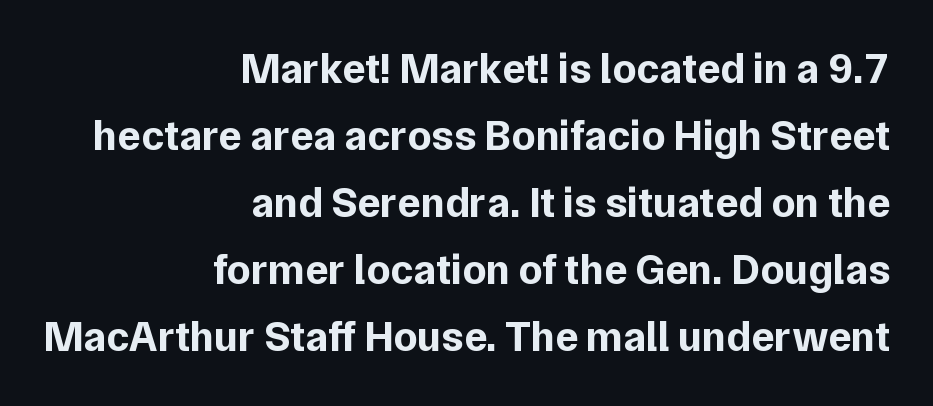
Q: Is the text bold? A: Yes.
Q: Is the text italic (slanted)? A: No, it is upright.
Q: Is the typeface a serif or a sans-serif typeface? A: Sans-serif.
Q: Is the text underlined? A: No.
Q: How is the paragraph aligned? A: Right-aligned.
Q: Is the spacing between letters normal or unusually wide? A: Normal.
Q: Is the spacing between lines tight, normal or loose? A: Normal.
Q: Width (condensed, normal, or wide)? A: Normal.
Q: Stroke contrast? A: Low.
Q: x-height? A: Medium.
Q: Monospaced? A: No.
